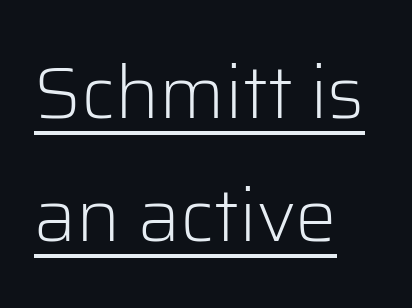
Q: Is the text bold? A: No.
Q: Is the text italic (slanted)? A: No, it is upright.
Q: Is the typeface a serif or a sans-serif typeface? A: Sans-serif.
Q: Is the text underlined? A: Yes.
Q: How is the paragraph aligned? A: Left-aligned.
Q: Is the spacing between letters normal or unusually wide? A: Normal.
Q: Is the spacing between lines tight, normal or loose? A: Normal.
Q: Width (condensed, normal, or wide)? A: Normal.
Q: Stroke contrast? A: Low.
Q: x-height? A: Medium.
Q: Monospaced? A: No.
